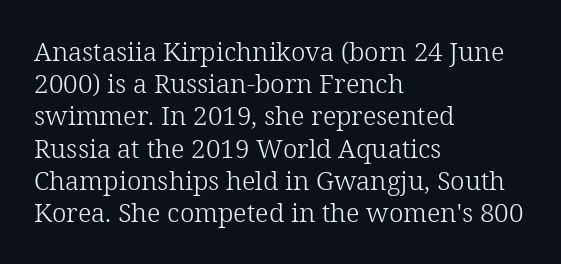
Q: Is the text bold? A: No.
Q: Is the text italic (slanted)? A: No, it is upright.
Q: Is the text underlined? A: No.
Q: How is the paragraph aligned? A: Left-aligned.
Q: Is the spacing between letters normal or unusually wide? A: Normal.
